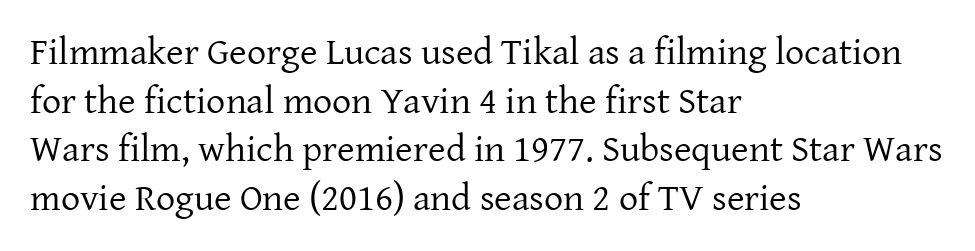
The image shows 38 px regular-weight serif type, upright; set left-aligned, normal line spacing (1.28x), normal letter spacing, not underlined; low stroke contrast and a medium x-height.
